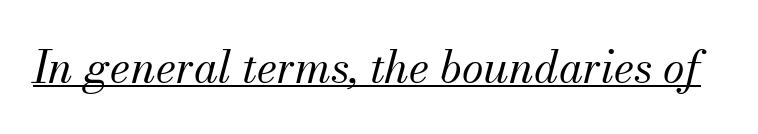
Q: Is the text bold? A: No.
Q: Is the text italic (slanted)? A: Yes, it leans right by about 13 degrees.
Q: Is the typeface a serif or a sans-serif typeface? A: Serif.
Q: Is the text underlined? A: Yes.
Q: Is the spacing between letters normal or unusually wide? A: Normal.
Q: Width (condensed, normal, or wide)? A: Normal.
Q: Stroke contrast? A: Medium.
Q: x-height? A: Small.
Q: Monospaced? A: No.
